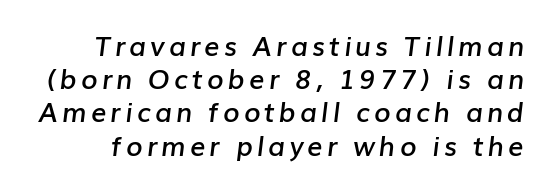
Plain, unruled lines of type. Emphasis by weight is partial: semibold. Does the lettering tilt? It does — this is italic.
